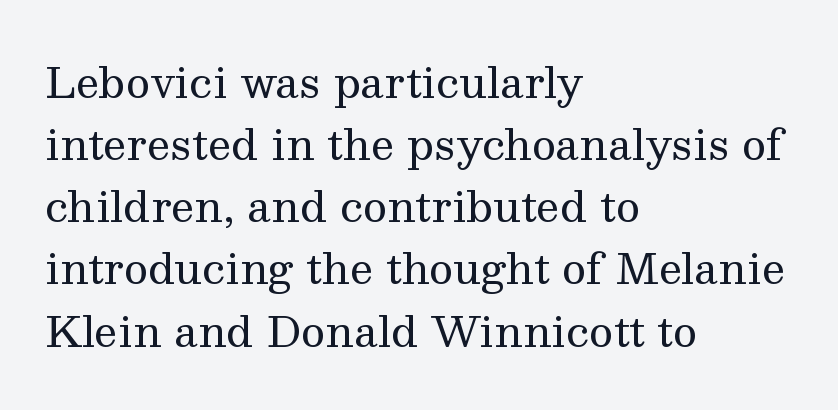
{"serif": "yes", "italic": "no", "bold": "no", "weight": "regular", "width": "normal", "stroke_contrast": "medium", "x_height": "medium", "monospaced": "no", "underline": "no", "align": "left", "line_spacing": "normal", "line_spacing_ratio": 1.48, "letter_spacing": "normal", "letter_spacing_em": 0.0, "glyph_px": 42}
